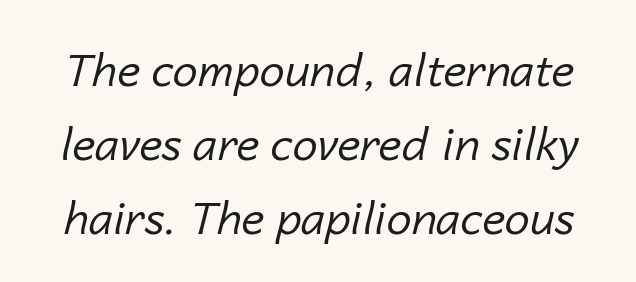
The image shows 45 px regular-weight type, italic (leaning right); set normal line spacing (1.64x), normal letter spacing, not underlined; low stroke contrast and a medium x-height.
